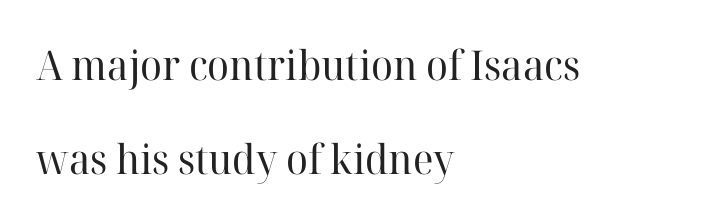
The image shows 41 px regular-weight serif type, upright; set left-aligned, loose line spacing (2.3x), normal letter spacing, not underlined; high stroke contrast and a medium x-height.
